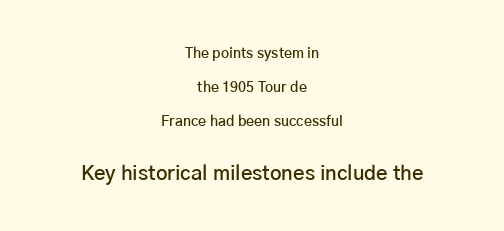
How are the letters spaced? Ordinarily, with no added tracking. Every letter is mildly thick-stroked: semibold rather than bold. Regarding leading, the lines here are spaced well apart. A centered setting, common on invitations and titles, is used for this passage. The block sitting lower on the canvas is the one with enlarged characters.
